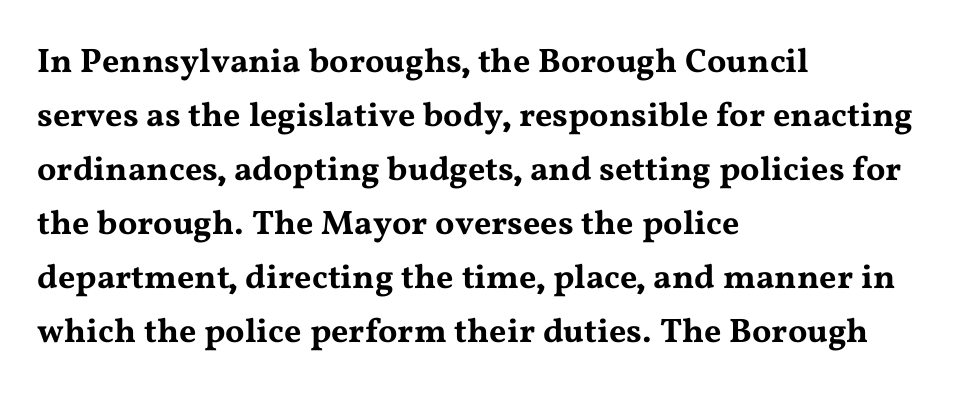
Q: Is the text italic (slanted)? A: No, it is upright.
Q: Is the typeface a serif or a sans-serif typeface? A: Serif.
Q: Is the text underlined? A: No.
Q: How is the paragraph aligned? A: Left-aligned.
Q: Is the spacing between letters normal or unusually wide? A: Normal.
Q: Is the spacing between lines tight, normal or loose? A: Normal.
Q: Width (condensed, normal, or wide)? A: Wide.
Q: Stroke contrast? A: Medium.
Q: x-height? A: Medium.
Q: Monospaced? A: No.
